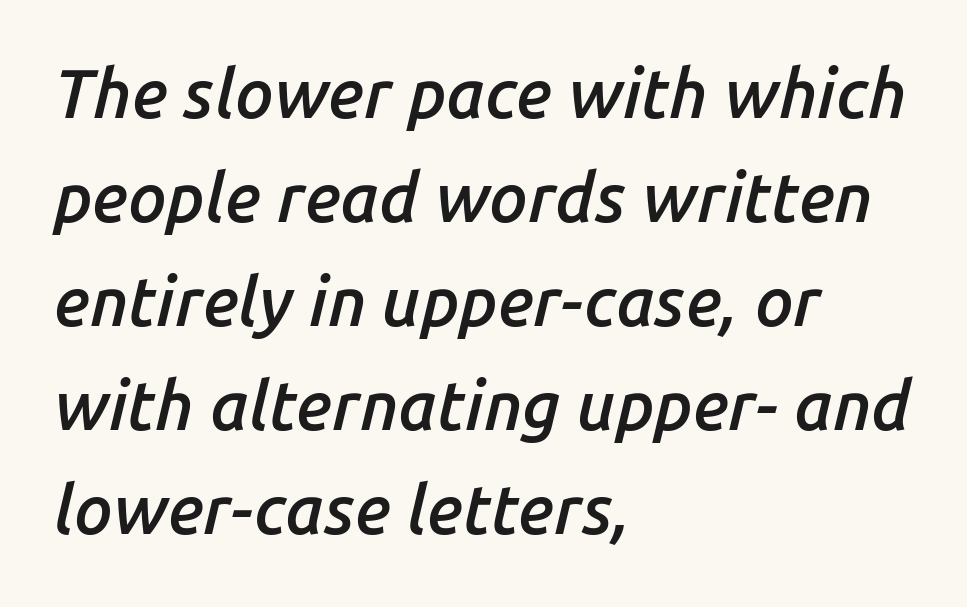
The line texture is even and compact thanks to regular tracking. Only glyphs here, with clear space below each row. Varying glyph widths throughout — classic text-font behaviour. Vertically, the passage feels balanced, rows spaced as you'd expect. How heavy is the stroke? Medium-heavy — a semibold, shy of bold. The rag falls on the right side of this text block.
